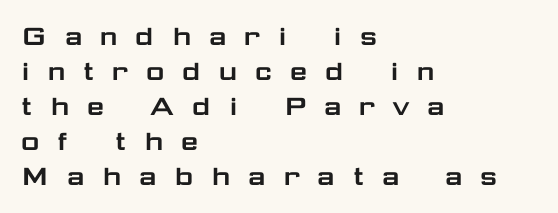
Q: Is the text italic (slanted)? A: No, it is upright.
Q: Is the typeface a serif or a sans-serif typeface? A: Sans-serif.
Q: Is the text underlined? A: No.
Q: How is the paragraph aligned? A: Left-aligned.
Q: Is the spacing between letters normal or unusually wide? A: Unusually wide.
Q: Is the spacing between lines tight, normal or loose? A: Tight.
Q: Width (condensed, normal, or wide)? A: Wide.
Q: Stroke contrast? A: Low.
Q: x-height? A: Medium.
Q: Monospaced? A: No.
